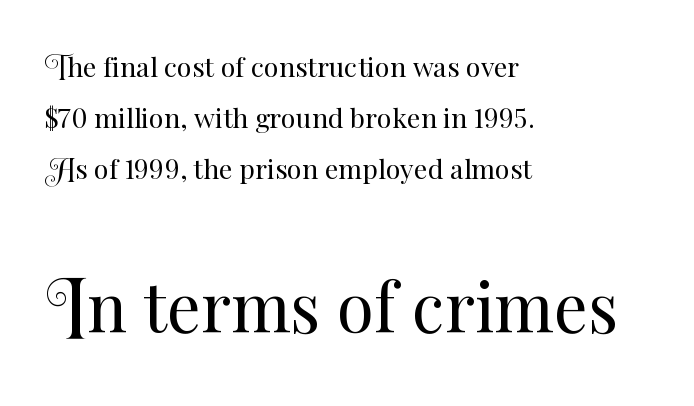
Nope, not italic — everything's standing straight. Each letter keeps its own natural width here, so spacing adapts to shape. The composition opens small and finishes big. The setting favours the left margin, as ordinary paragraphs usually do.
